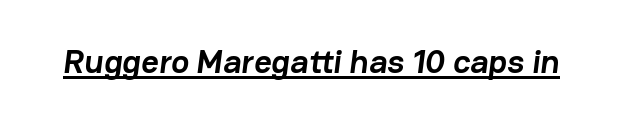
Q: Is the text bold? A: Yes.
Q: Is the typeface a serif or a sans-serif typeface? A: Sans-serif.
Q: Is the text underlined? A: Yes.
Q: Is the spacing between letters normal or unusually wide? A: Normal.
Q: Width (condensed, normal, or wide)? A: Normal.
Q: Stroke contrast? A: Low.
Q: x-height? A: Medium.
Q: Monospaced? A: No.
